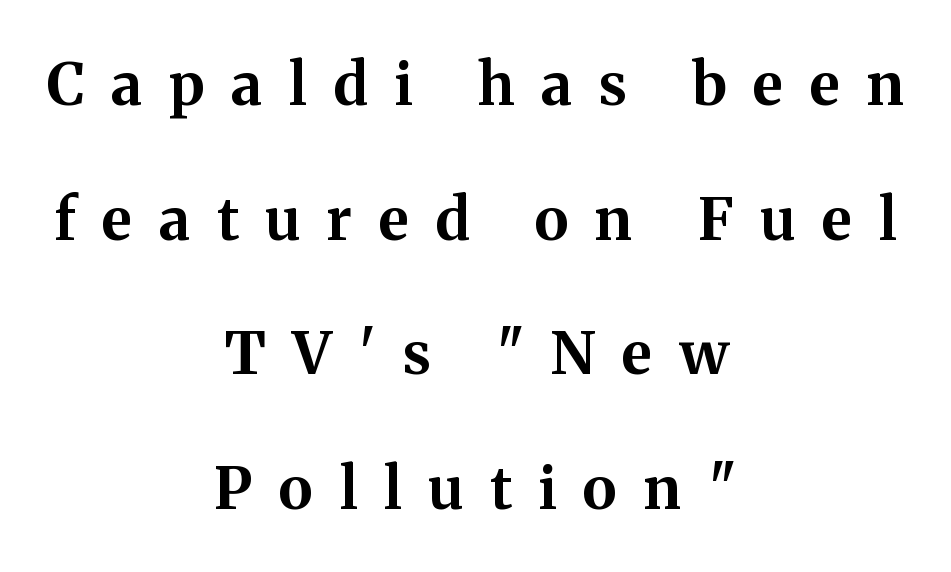
If you measured baseline to baseline, you'd find a long distance. If you drew a line through each stem, it would be perfectly vertical. Each letter keeps its own natural width here, so spacing adapts to shape. I'd call this a serif setting — the letters wear small feet.
